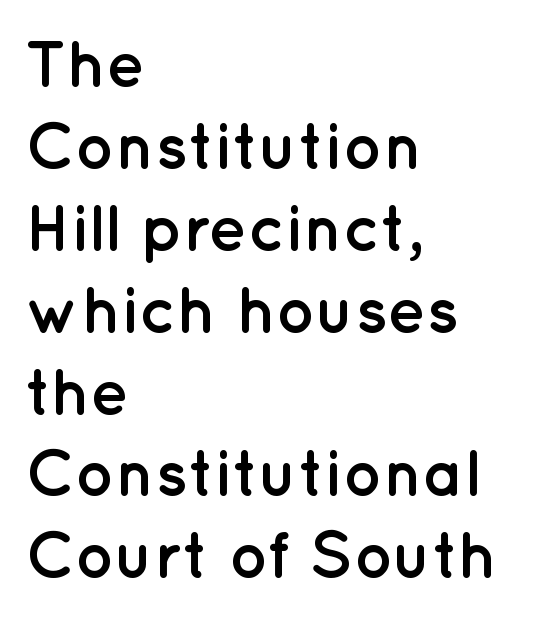
The image shows 65 px semibold sans-serif type, upright; set left-aligned, normal line spacing (1.26x), normal letter spacing, not underlined; low stroke contrast and a medium x-height.
